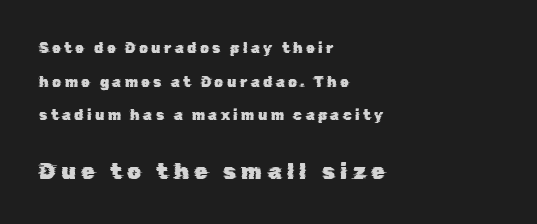
Every row of glyphs begins at an identical x-position on the left. The leading is generous, giving the passage an open texture. Here the glyphs are tracked loosely, breaking word shapes into spaced letters. Lines of text with bare space underneath. Is the lower block the larger one? Yes — the lower block carries the bigger type.
